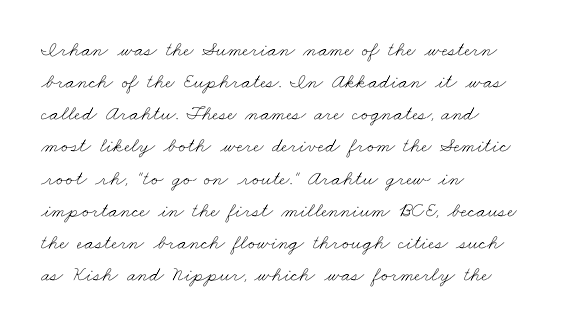
{"bold": "no", "underline": "no", "align": "left", "line_spacing": "normal", "line_spacing_ratio": 1.53, "letter_spacing": "normal", "letter_spacing_em": 0.0, "glyph_px": 21}
